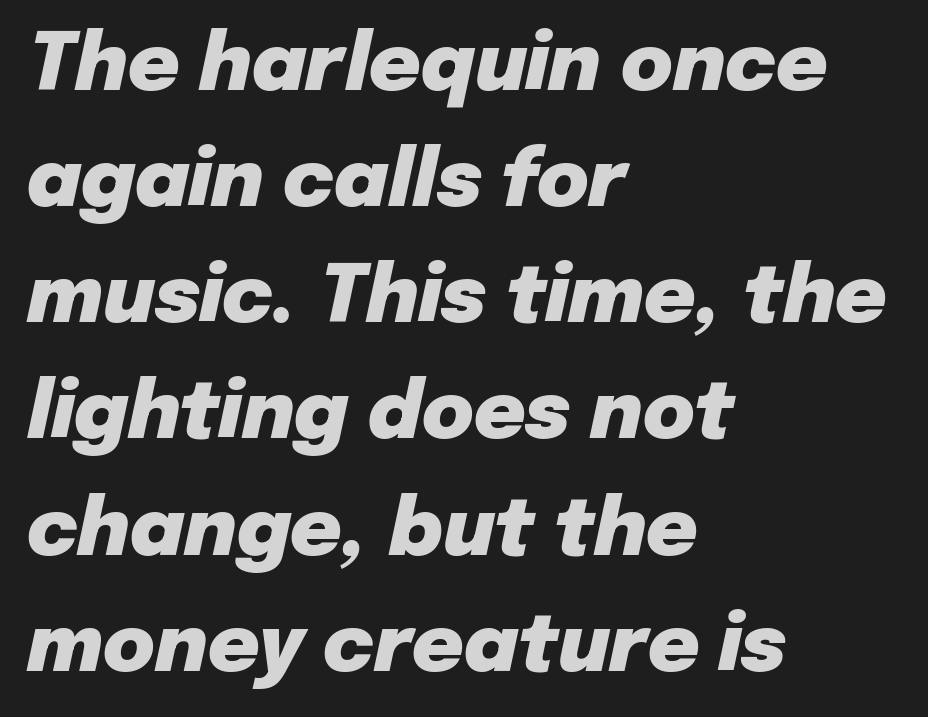
The image shows 79 px heavy type, italic (leaning right); set left-aligned, normal line spacing (1.47x), normal letter spacing, not underlined; low stroke contrast and a medium x-height.
